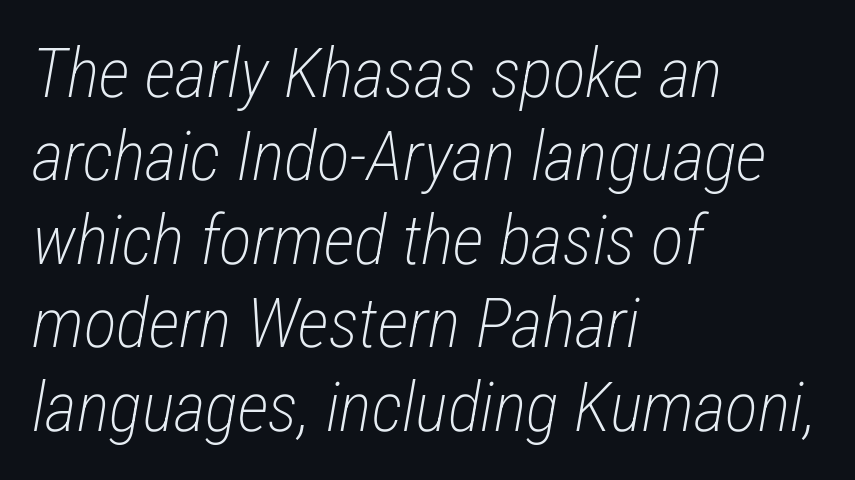
The gap between lines stays unmarked. Varying glyph widths throughout — classic text-font behaviour. Looking at the ascenders, they clearly lean. The letterforms sit at book weight or below. Words appear dense and cohesive because spacing is normal.
